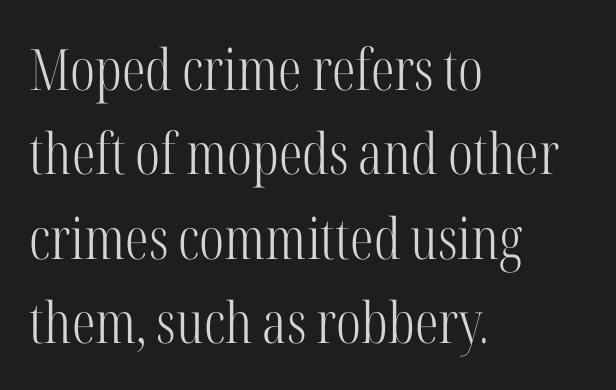
Q: Is the text bold? A: No.
Q: Is the text italic (slanted)? A: No, it is upright.
Q: Is the typeface a serif or a sans-serif typeface? A: Serif.
Q: Is the text underlined? A: No.
Q: How is the paragraph aligned? A: Left-aligned.
Q: Is the spacing between letters normal or unusually wide? A: Normal.
Q: Is the spacing between lines tight, normal or loose? A: Normal.
Q: Width (condensed, normal, or wide)? A: Condensed.
Q: Stroke contrast? A: High.
Q: x-height? A: Medium.
Q: Monospaced? A: No.
